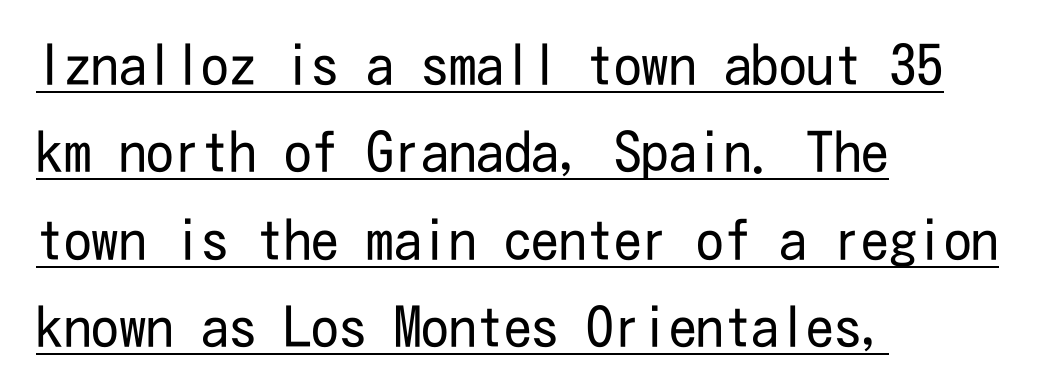
Q: Is the text bold? A: No.
Q: Is the text italic (slanted)? A: No, it is upright.
Q: Is the typeface a serif or a sans-serif typeface? A: Sans-serif.
Q: Is the text underlined? A: Yes.
Q: How is the paragraph aligned? A: Left-aligned.
Q: Is the spacing between letters normal or unusually wide? A: Normal.
Q: Is the spacing between lines tight, normal or loose? A: Normal.
Q: Width (condensed, normal, or wide)? A: Condensed.
Q: Stroke contrast? A: Low.
Q: x-height? A: Medium.
